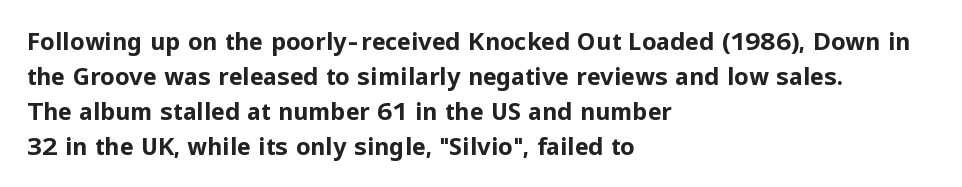
A normal amount of white space separates one row of letters from the next. The lines in this sample share a left origin and differ only in where they stop. Characters follow at the spacing the type designer built in. In terms of weight, the rendering is a true, heavy bold.
